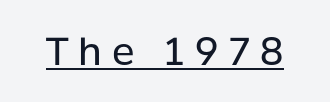
{"serif": "no", "italic": "no", "bold": "no", "weight": "regular", "width": "normal", "stroke_contrast": "low", "x_height": "medium", "monospaced": "no", "underline": "yes", "letter_spacing": "wide", "letter_spacing_em": 0.25, "glyph_px": 38}
